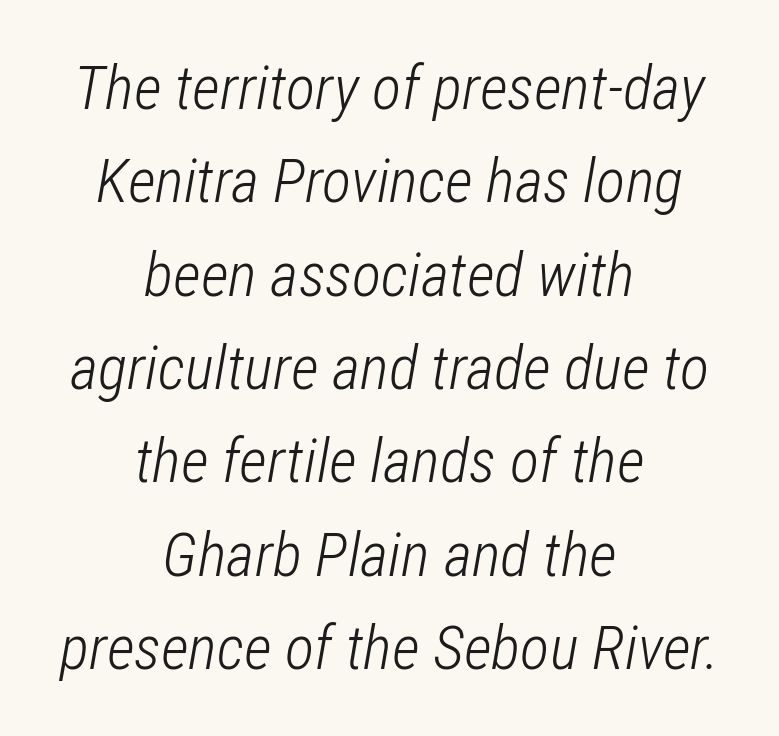
The image shows 61 px light, condensed type, italic (leaning right); set centered, normal line spacing (1.53x), normal letter spacing, not underlined; low stroke contrast and a medium x-height.
